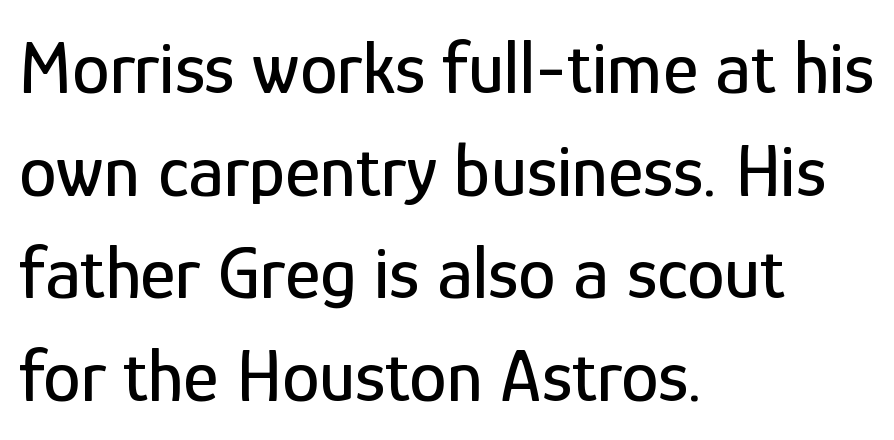
{"serif": "no", "italic": "no", "width": "condensed", "stroke_contrast": "low", "x_height": "medium", "monospaced": "no", "underline": "no", "align": "left", "line_spacing": "normal", "line_spacing_ratio": 1.37, "letter_spacing": "normal", "letter_spacing_em": 0.0, "glyph_px": 75}
